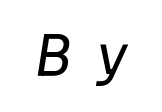
{"serif": "no", "bold": "no", "weight": "regular", "width": "normal", "stroke_contrast": "low", "x_height": "medium", "monospaced": "no", "underline": "no", "letter_spacing": "wide", "letter_spacing_em": 0.43, "glyph_px": 56}
